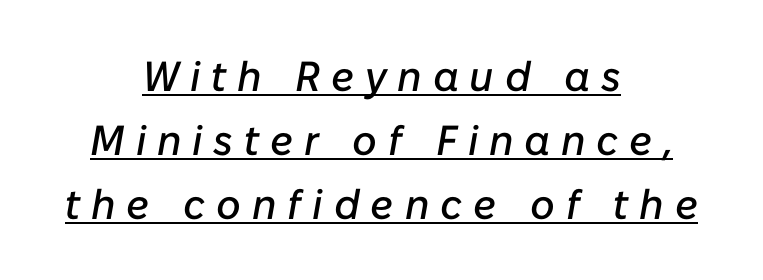
Q: Is the text italic (slanted)? A: Yes, it leans right by about 10 degrees.
Q: Is the text underlined? A: Yes.
Q: How is the paragraph aligned? A: Centered.
Q: Is the spacing between letters normal or unusually wide? A: Unusually wide.
Q: Is the spacing between lines tight, normal or loose? A: Normal.
Q: Width (condensed, normal, or wide)? A: Normal.
Q: Stroke contrast? A: Low.
Q: x-height? A: Medium.
Q: Monospaced? A: No.
